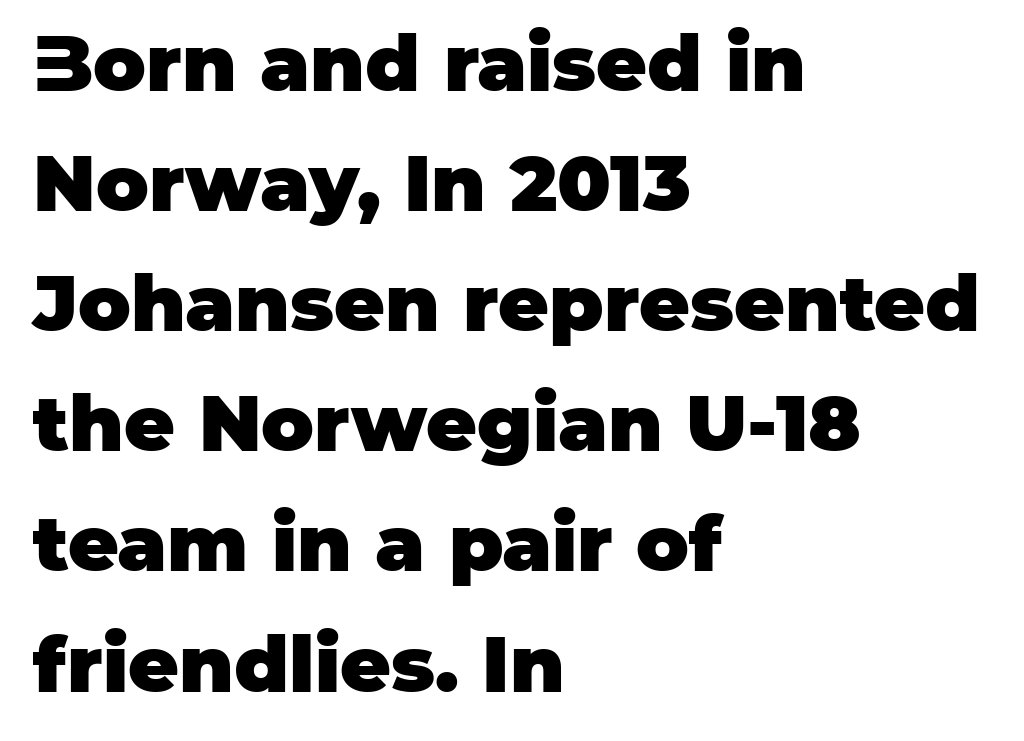
{"serif": "no", "italic": "no", "bold": "yes", "weight": "heavy", "width": "normal", "stroke_contrast": "low", "x_height": "large", "monospaced": "no", "underline": "no", "align": "left", "line_spacing": "normal", "line_spacing_ratio": 1.54, "letter_spacing": "normal", "letter_spacing_em": 0.0, "glyph_px": 78}
